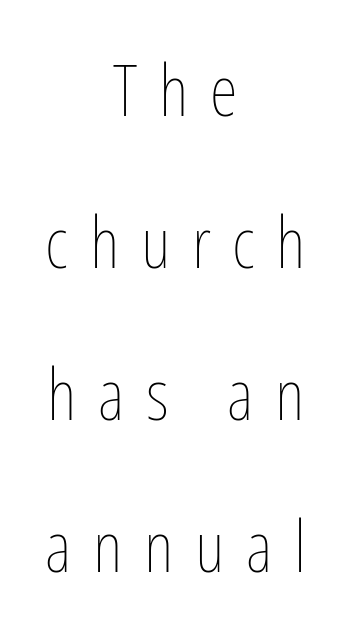
{"italic": "no", "bold": "no", "weight": "thin", "width": "condensed", "stroke_contrast": "low", "x_height": "medium", "monospaced": "no", "underline": "no", "align": "center", "line_spacing": "loose", "line_spacing_ratio": 2.11, "letter_spacing": "wide", "letter_spacing_em": 0.3, "glyph_px": 72}
